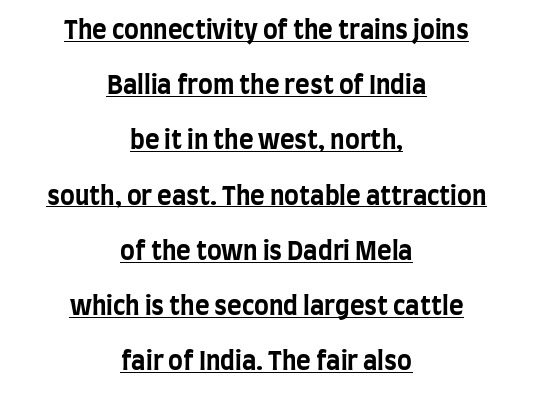
The image shows 25 px bold type, upright; set centered, loose line spacing (2.21x), normal letter spacing, underlined.
